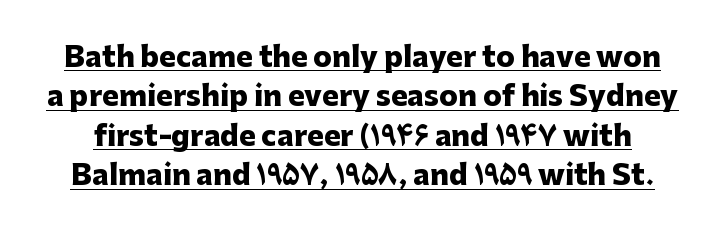
Q: Is the text bold? A: Yes.
Q: Is the text italic (slanted)? A: No, it is upright.
Q: Is the typeface a serif or a sans-serif typeface? A: Sans-serif.
Q: Is the text underlined? A: Yes.
Q: Is the spacing between letters normal or unusually wide? A: Normal.
Q: Is the spacing between lines tight, normal or loose? A: Normal.
Q: Width (condensed, normal, or wide)? A: Normal.
Q: Stroke contrast? A: Low.
Q: x-height? A: Medium.
Q: Monospaced? A: No.
